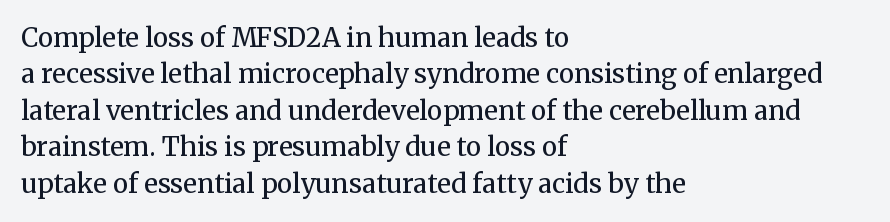
{"italic": "no", "bold": "no", "underline": "no", "align": "left", "line_spacing": "normal", "line_spacing_ratio": 1.4, "letter_spacing": "normal", "letter_spacing_em": 0.0, "glyph_px": 26}
